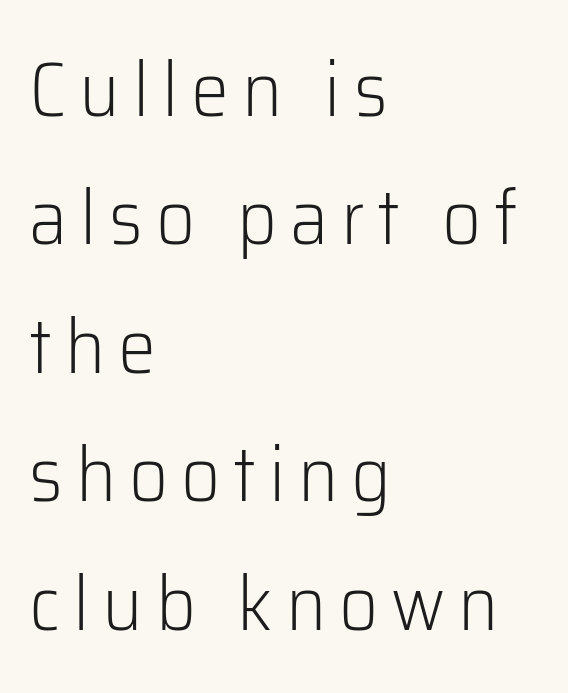
Q: Is the text bold? A: No.
Q: Is the text italic (slanted)? A: No, it is upright.
Q: Is the typeface a serif or a sans-serif typeface? A: Sans-serif.
Q: Is the text underlined? A: No.
Q: How is the paragraph aligned? A: Left-aligned.
Q: Is the spacing between lines tight, normal or loose? A: Normal.
Q: Width (condensed, normal, or wide)? A: Normal.
Q: Stroke contrast? A: Low.
Q: x-height? A: Medium.
Q: Monospaced? A: No.
